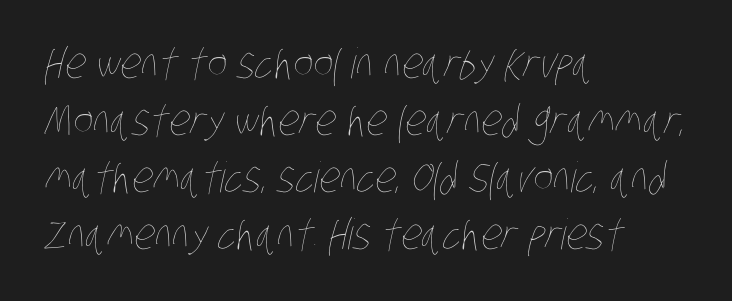
These lines are rendered in a variable-pitch font. Casual observation: everything's shoved over to the left. Is the stroke heavy? The answer is a plain regular-or-lighter. Clear beneath every line of the passage.
